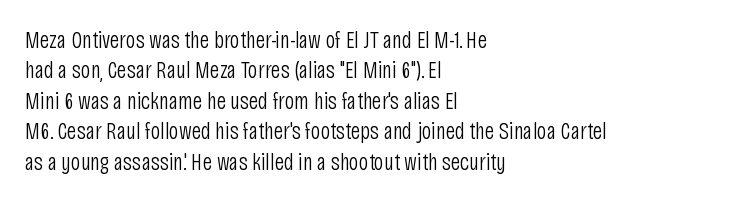
{"italic": "no", "bold": "no", "underline": "no", "align": "left", "line_spacing": "normal", "line_spacing_ratio": 1.27, "letter_spacing": "normal", "letter_spacing_em": 0.0, "glyph_px": 24}
